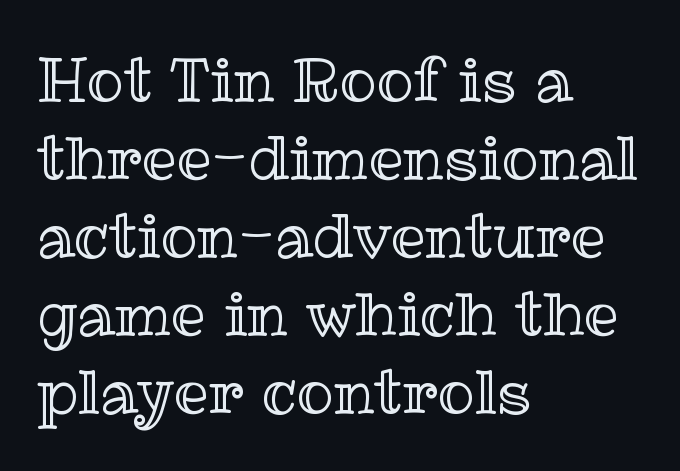
Each word holds together tightly as a unit, with standard inter-letter gaps. The rag falls on the right side of this text block. The lettering holds an erect, upright posture throughout. Looks like regular typesetting: each glyph gets only the width it needs.
